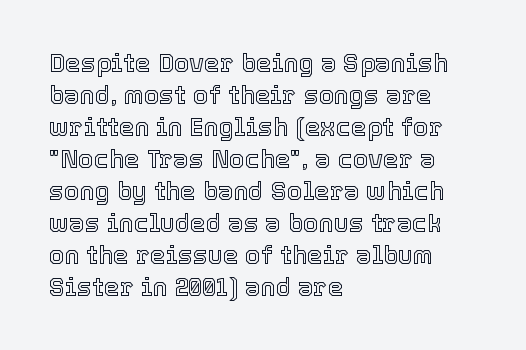
The image shows 25 px text type, upright; set left-aligned, normal line spacing (1.28x), normal letter spacing, not underlined.
